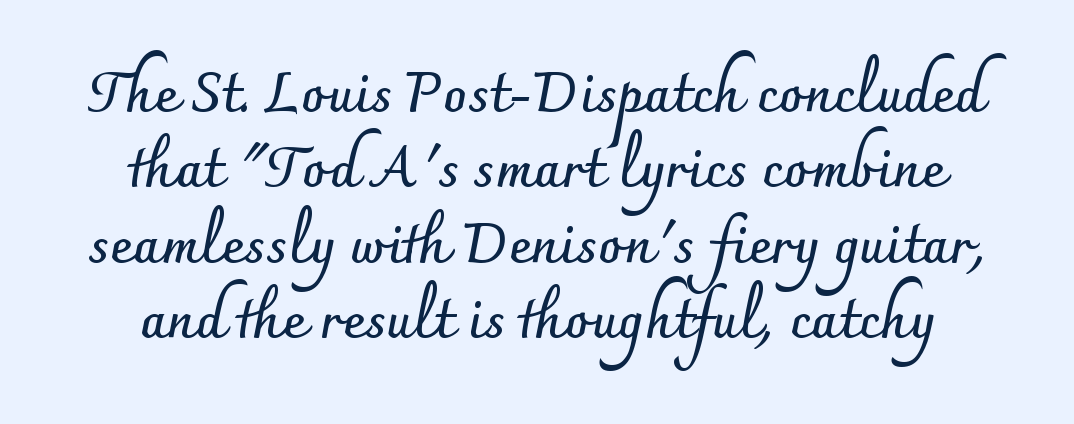
The image shows 55 px semibold sans-serif type; set centered, normal line spacing (1.37x), normal letter spacing, not underlined; low stroke contrast and a small x-height.
